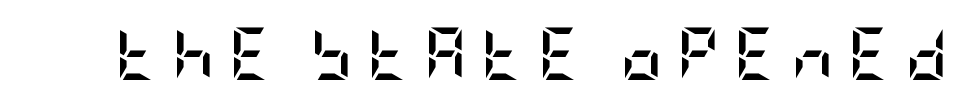
You'd pick this weight for a headline — it's a proper bold. These lines are composed in type without serifs. The letters stand straight up with perfectly vertical stems. Students, note that the glyphs here are deliberately spaced far apart. The glyphs are unaccompanied by any horizontal stroke below them.
